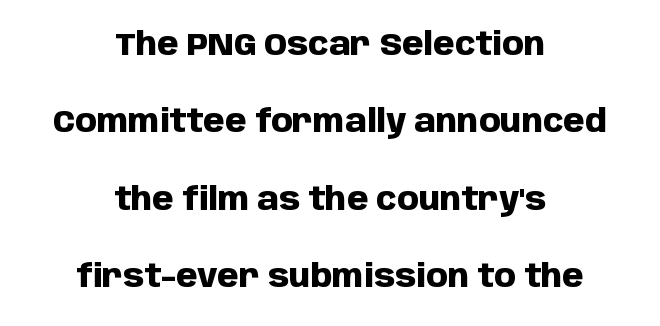
{"serif": "no", "italic": "no", "bold": "yes", "weight": "heavy", "width": "normal", "stroke_contrast": "low", "x_height": "large", "monospaced": "no", "underline": "no", "align": "center", "line_spacing": "loose", "line_spacing_ratio": 2.5, "letter_spacing": "normal", "letter_spacing_em": 0.0, "glyph_px": 31}
